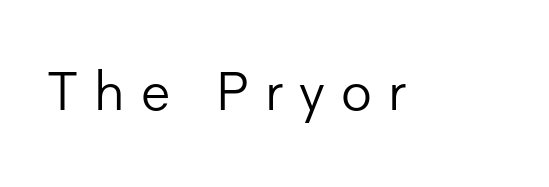
The image shows 54 px light sans-serif type, upright; set unusually wide letter spacing (+0.3 em), not underlined; low stroke contrast and a medium x-height.
